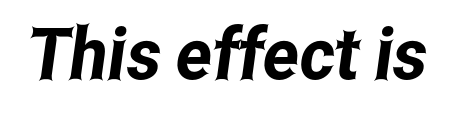
Q: Is the typeface a serif or a sans-serif typeface? A: Sans-serif.
Q: Is the text underlined? A: No.
Q: Is the spacing between letters normal or unusually wide? A: Normal.
Q: Width (condensed, normal, or wide)? A: Condensed.
Q: Stroke contrast? A: Low.
Q: x-height? A: Medium.
Q: Monospaced? A: No.
